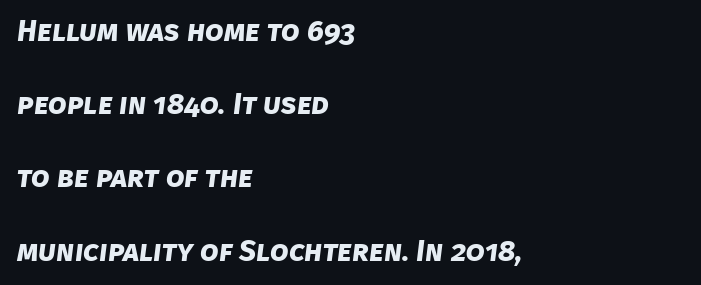
The image shows 30 px bold sans-serif type; set left-aligned, loose line spacing (2.44x), normal letter spacing, not underlined; low stroke contrast and a large x-height.
